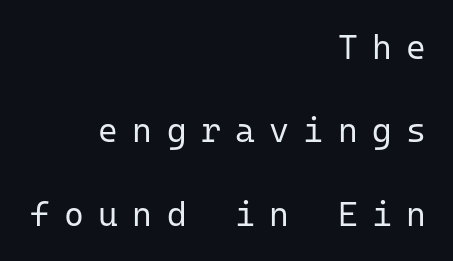
Q: Is the text bold? A: No.
Q: Is the text italic (slanted)? A: No, it is upright.
Q: Is the typeface a serif or a sans-serif typeface? A: Sans-serif.
Q: Is the text underlined? A: No.
Q: How is the paragraph aligned? A: Right-aligned.
Q: Is the spacing between letters normal or unusually wide? A: Unusually wide.
Q: Is the spacing between lines tight, normal or loose? A: Loose.
Q: Width (condensed, normal, or wide)? A: Normal.
Q: Stroke contrast? A: Low.
Q: x-height? A: Medium.
Q: Monospaced? A: Yes.
